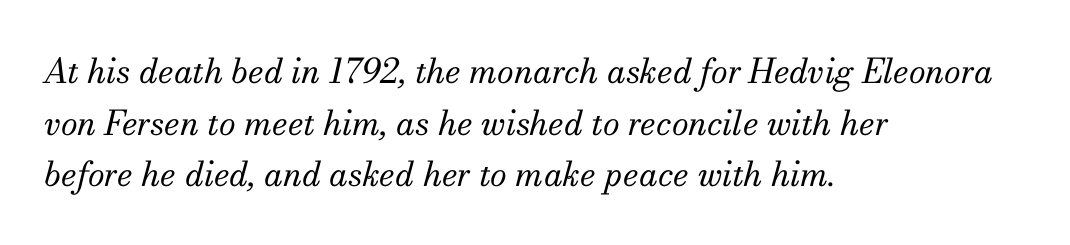
Character widths vary here, with narrow letters taking less room than wide ones. Type style note: has serifs. Does the lettering tilt? It does — this is italic. Horizontally, the lines are justified to the leading edge only.
